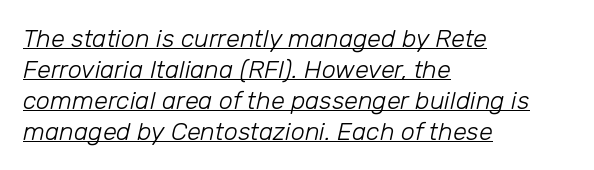
Q: Is the text bold? A: No.
Q: Is the text italic (slanted)? A: Yes, it leans right by about 12 degrees.
Q: Is the text underlined? A: Yes.
Q: How is the paragraph aligned? A: Left-aligned.
Q: Is the spacing between letters normal or unusually wide? A: Normal.
